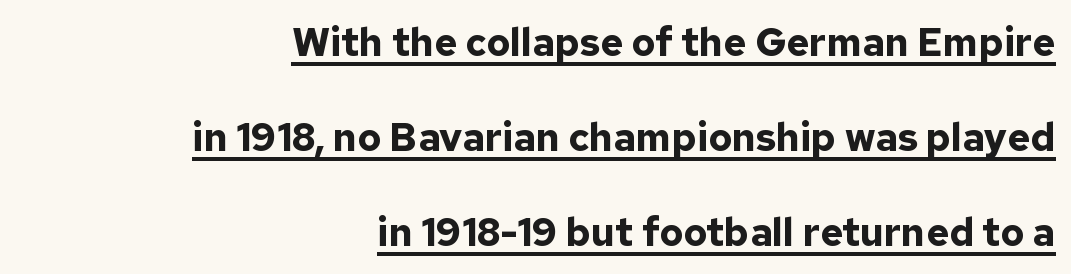
The image shows 39 px bold sans-serif type, upright; set right-aligned, loose line spacing (2.43x), normal letter spacing, underlined; low stroke contrast and a medium x-height.
